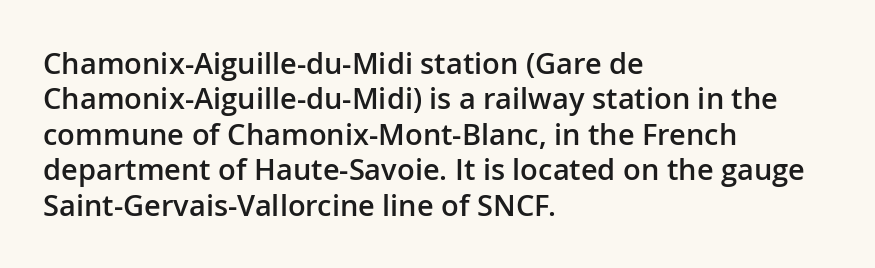
The image shows 29 px semibold sans-serif type, upright; set left-aligned, line spacing 1.22x, normal letter spacing, not underlined; low stroke contrast and a medium x-height.
